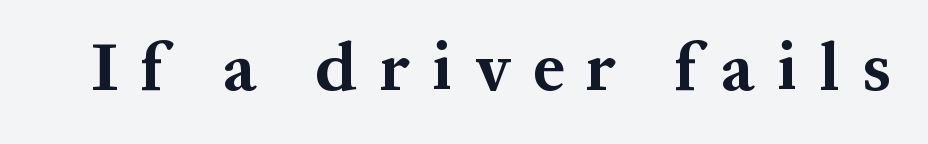
Posture: upright roman. The letters advance in unequal steps, a hallmark of proportional type. The text was rendered using a seriffed face with decorative stroke endings. You could only call the tracking loose — the letters float apart.
